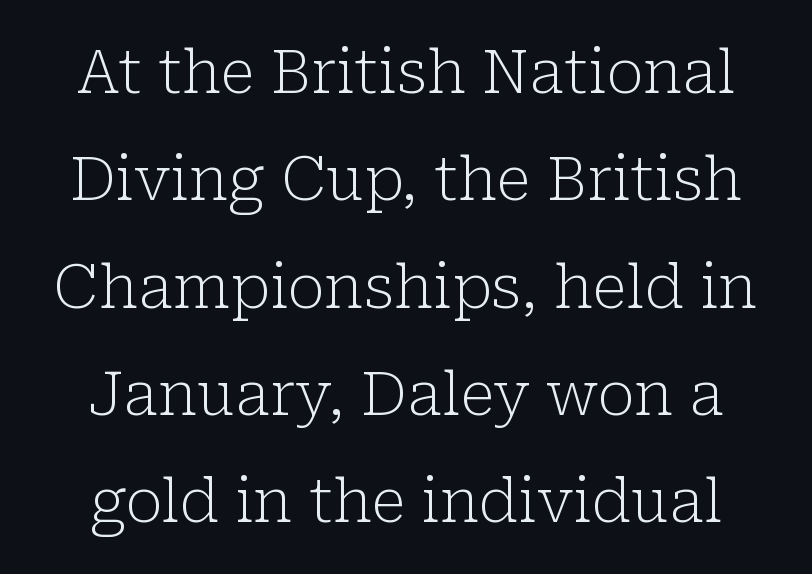
Is there any slant? The stems are plumb. To sum up the face: it has serifs. Nobody drew a line under any word here. There is no visible air inserted between adjacent glyphs. Weight: regular or lighter.
